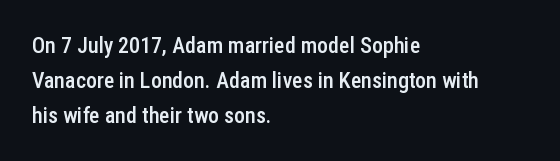
{"italic": "no", "bold": "semi", "underline": "no", "align": "left", "line_spacing": "normal", "line_spacing_ratio": 1.59, "letter_spacing": "normal", "letter_spacing_em": 0.0, "glyph_px": 22}
